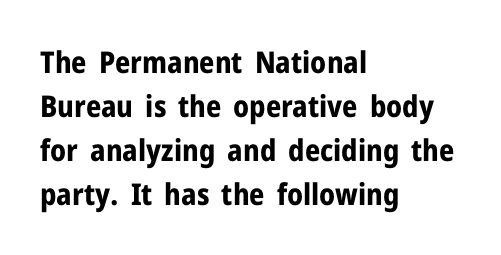
The image shows 30 px bold sans-serif type, upright; set left-aligned, normal line spacing (1.47x), normal letter spacing, not underlined; low stroke contrast and a medium x-height.
